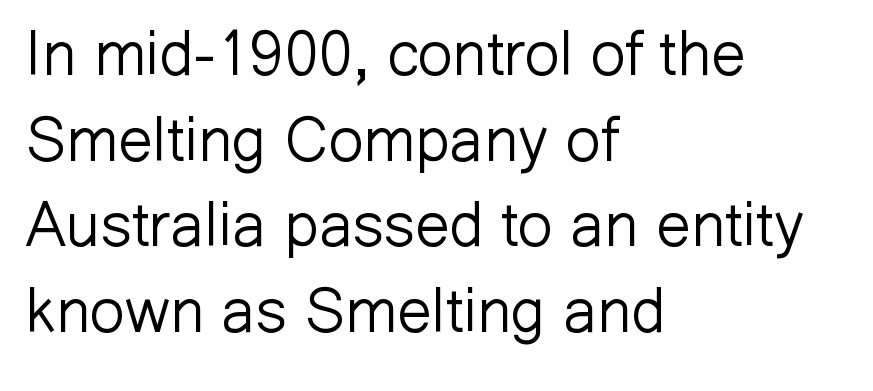
The image shows 62 px light sans-serif type, upright; set left-aligned, normal line spacing (1.38x), normal letter spacing, not underlined; low stroke contrast and a medium x-height.
